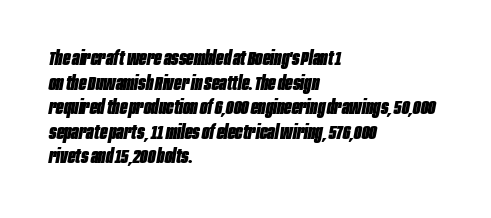
The image shows 20 px bold type, italic (leaning right); set left-aligned, line spacing 1.23x, normal letter spacing, not underlined.
